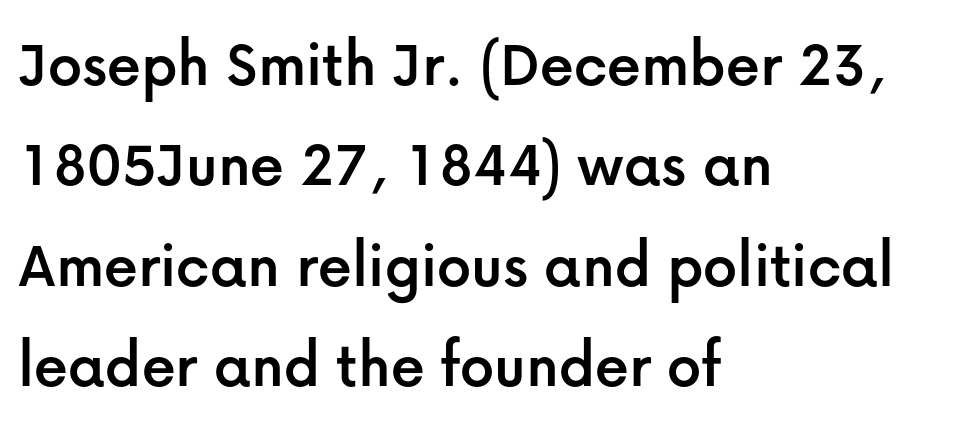
Compared with a centered layout, this one pins lines to the left instead. Honestly, the row spacing looks completely unremarkable. Each row of text sits above clean, open space. Italic? Not at all — the glyphs are vertical. This sample uses plain, unmodified letter spacing.
